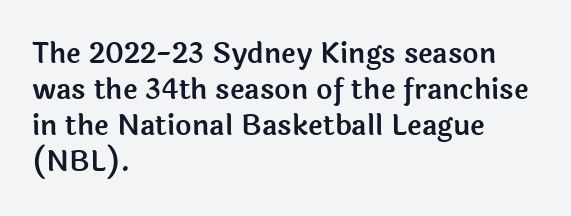
Q: Is the text italic (slanted)? A: No, it is upright.
Q: Is the typeface a serif or a sans-serif typeface? A: Sans-serif.
Q: Is the text underlined? A: No.
Q: How is the paragraph aligned? A: Left-aligned.
Q: Is the spacing between letters normal or unusually wide? A: Normal.
Q: Is the spacing between lines tight, normal or loose? A: Normal.
Q: Width (condensed, normal, or wide)? A: Normal.
Q: x-height? A: Medium.
Q: Monospaced? A: No.
